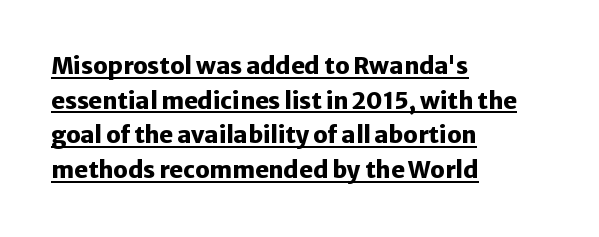
{"italic": "no", "bold": "yes", "underline": "yes", "align": "left", "line_spacing": "normal", "line_spacing_ratio": 1.51, "letter_spacing": "normal", "letter_spacing_em": 0.0, "glyph_px": 23}
